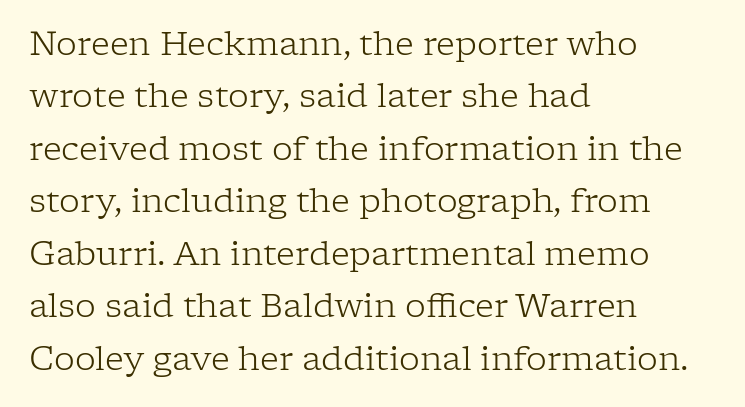
{"serif": "yes", "italic": "no", "bold": "no", "weight": "light", "width": "normal", "stroke_contrast": "low", "x_height": "medium", "monospaced": "no", "underline": "no", "align": "left", "line_spacing": "normal", "line_spacing_ratio": 1.59, "letter_spacing": "normal", "letter_spacing_em": 0.0, "glyph_px": 33}
